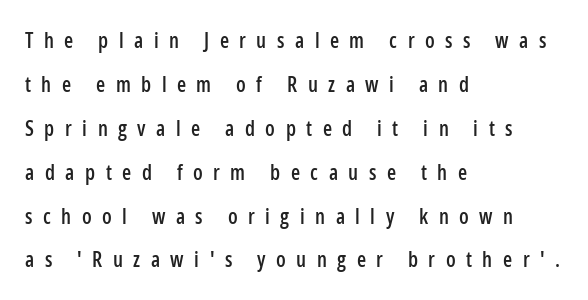
Q: Is the text italic (slanted)? A: No, it is upright.
Q: Is the text underlined? A: No.
Q: How is the paragraph aligned? A: Left-aligned.
Q: Is the spacing between letters normal or unusually wide? A: Unusually wide.
Q: Is the spacing between lines tight, normal or loose? A: Loose.
